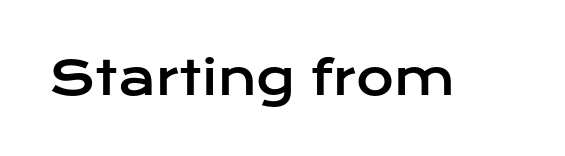
Q: Is the text italic (slanted)? A: No, it is upright.
Q: Is the typeface a serif or a sans-serif typeface? A: Sans-serif.
Q: Is the text underlined? A: No.
Q: Is the spacing between letters normal or unusually wide? A: Normal.
Q: Width (condensed, normal, or wide)? A: Wide.
Q: Stroke contrast? A: Low.
Q: x-height? A: Medium.
Q: Monospaced? A: No.
